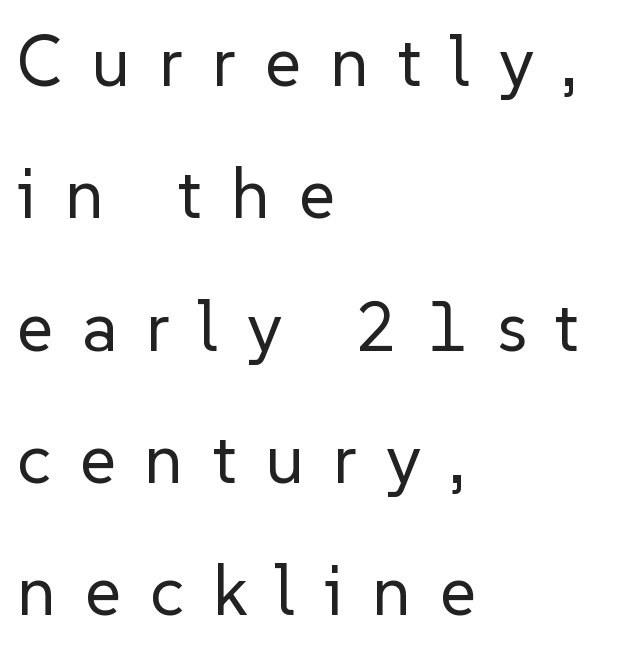
{"serif": "no", "italic": "no", "bold": "no", "weight": "regular", "width": "normal", "stroke_contrast": "low", "x_height": "medium", "monospaced": "no", "underline": "no", "align": "left", "line_spacing_ratio": 1.89, "letter_spacing": "wide", "letter_spacing_em": 0.41, "glyph_px": 70}
